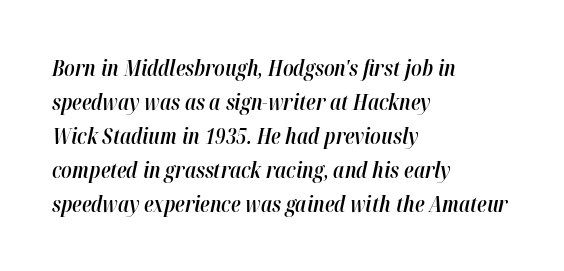
The image shows 22 px text type, italic (leaning right); set left-aligned, normal line spacing (1.54x), normal letter spacing, not underlined.
